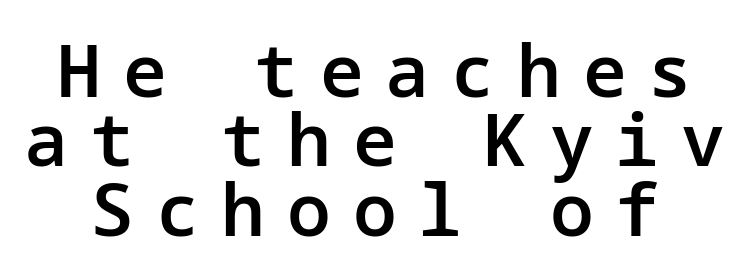
The image shows 73 px semibold sans-serif type, upright; set tight line spacing (0.95x), unusually wide letter spacing (+0.3 em), not underlined; low stroke contrast and a medium x-height.
